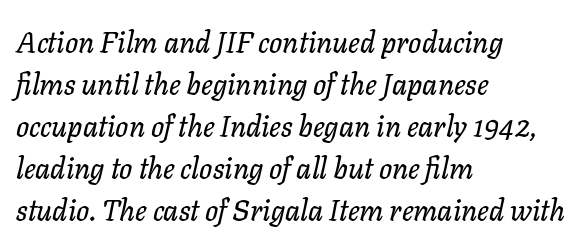
Q: Is the text italic (slanted)? A: Yes, it leans right by about 11 degrees.
Q: Is the text underlined? A: No.
Q: How is the paragraph aligned? A: Left-aligned.
Q: Is the spacing between letters normal or unusually wide? A: Normal.
Q: Is the spacing between lines tight, normal or loose? A: Normal.
Q: Width (condensed, normal, or wide)? A: Normal.
Q: Stroke contrast? A: Low.
Q: x-height? A: Medium.
Q: Monospaced? A: No.
